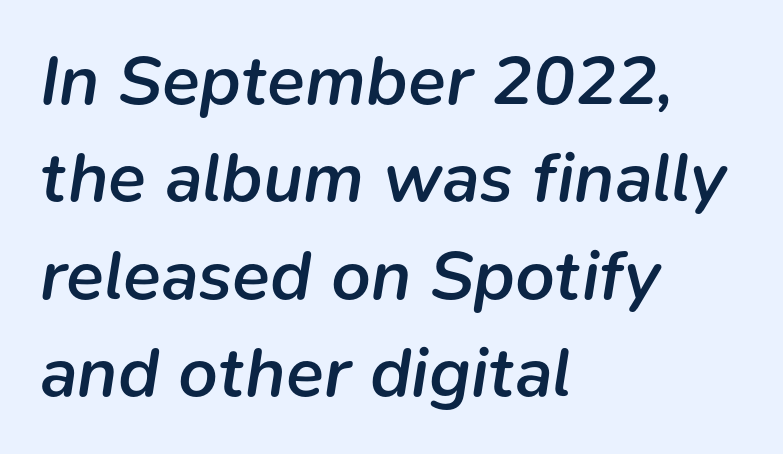
Q: Is the text bold? A: Semi-bold.
Q: Is the text italic (slanted)? A: Yes, it leans right by about 9 degrees.
Q: Is the text underlined? A: No.
Q: How is the paragraph aligned? A: Left-aligned.
Q: Is the spacing between letters normal or unusually wide? A: Normal.
Q: Is the spacing between lines tight, normal or loose? A: Normal.
Q: Width (condensed, normal, or wide)? A: Normal.
Q: Stroke contrast? A: Low.
Q: x-height? A: Medium.
Q: Monospaced? A: No.
